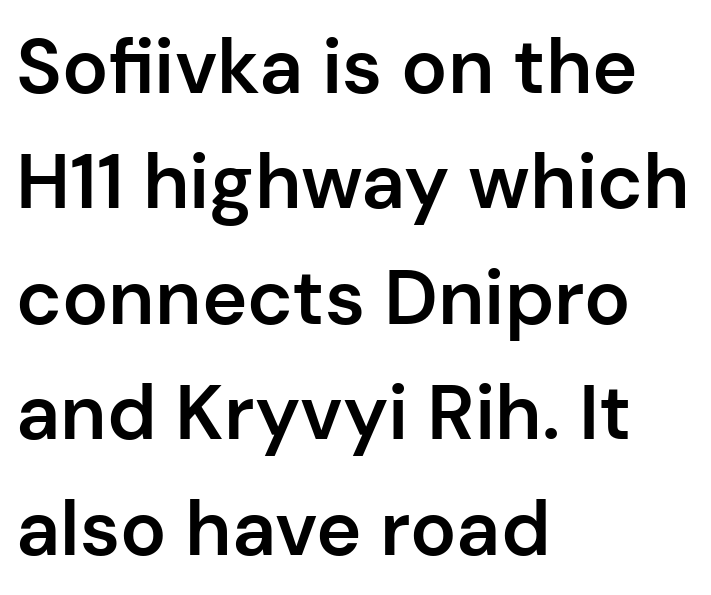
Looks like regular typesetting: each glyph gets only the width it needs. Style check: upright. The vertical gap from one line to the next is medium. This sample uses a sans-serif face.
